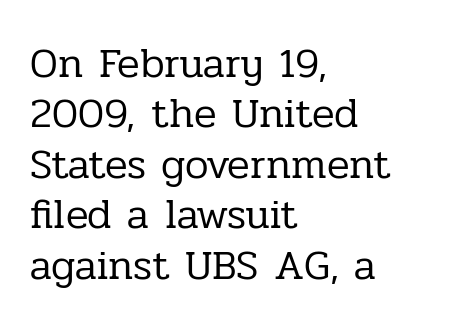
The image shows 42 px regular-weight serif type, upright; set left-aligned, line spacing 1.2x, normal letter spacing, not underlined; low stroke contrast and a medium x-height.
